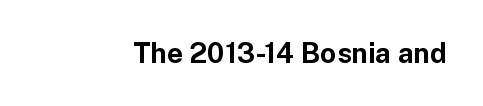
Q: Is the text bold? A: Yes.
Q: Is the text italic (slanted)? A: No, it is upright.
Q: Is the typeface a serif or a sans-serif typeface? A: Sans-serif.
Q: Is the text underlined? A: No.
Q: Is the spacing between letters normal or unusually wide? A: Normal.
Q: Width (condensed, normal, or wide)? A: Normal.
Q: Stroke contrast? A: Low.
Q: x-height? A: Medium.
Q: Monospaced? A: No.
